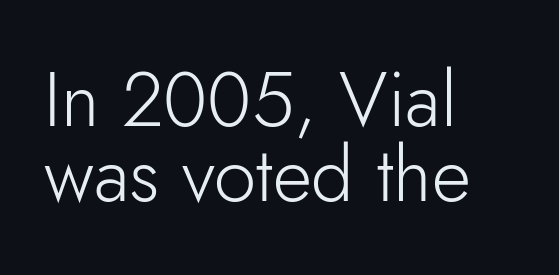
{"serif": "no", "italic": "no", "bold": "no", "weight": "light", "width": "normal", "stroke_contrast": "low", "x_height": "small", "monospaced": "no", "underline": "no", "align": "left", "line_spacing": "tight", "line_spacing_ratio": 0.99, "letter_spacing": "normal", "letter_spacing_em": 0.0, "glyph_px": 76}
